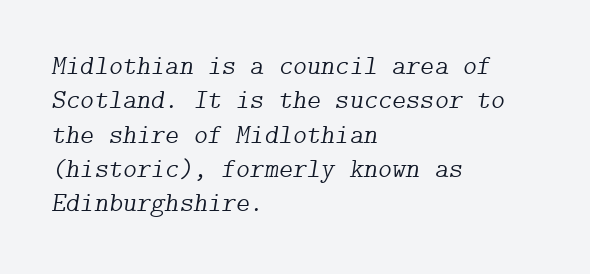
Beneath every word, the page is bare. Notice how the passage keeps a crisp vertical edge on the left only. Rows of type keep a routine distance in the vertical direction. The face looks like a standard text weight, possibly lighter. Observe the lean: these are italic letterforms.
